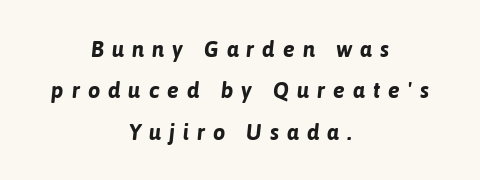
Underline: absent. Strong, thick strokes mark this as bold type. Reading down the block, each line starts at a different indent, mirrored at its end. The whole block is typeset with a tilt. The rendering inserts visible extra space after every character.
